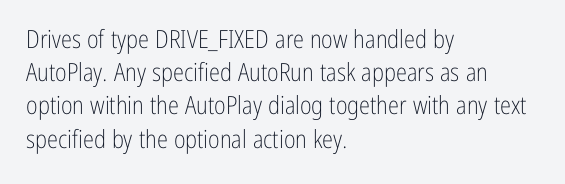
{"italic": "no", "bold": "no", "underline": "no", "align": "left", "line_spacing": "normal", "line_spacing_ratio": 1.33, "letter_spacing": "normal", "letter_spacing_em": 0.0, "glyph_px": 25}
